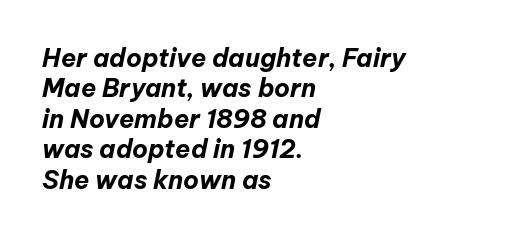
Underlining? Definitely not there. Inter-character spacing is left at the font's built-in metrics. The passage shown is emphatically bold. Posture: slanted. This rendering uses left alignment, leaving the right contour irregular.
